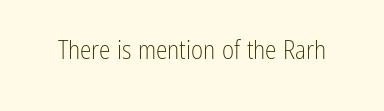
{"italic": "no", "bold": "no", "underline": "no", "letter_spacing": "normal", "letter_spacing_em": 0.0, "glyph_px": 26}
